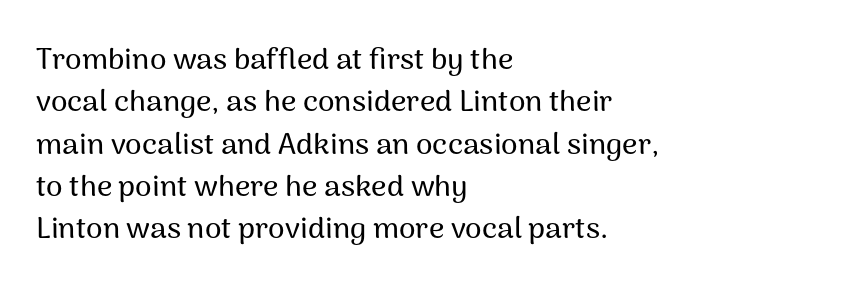
The image shows 30 px sans-serif type, upright; set left-aligned, normal line spacing (1.41x), normal letter spacing, not underlined; medium stroke contrast and a medium x-height.
